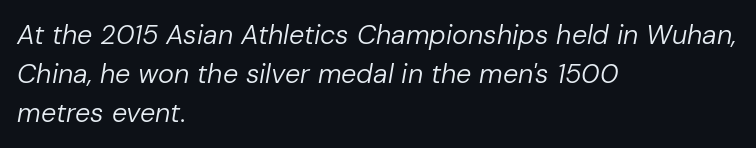
Q: Is the text bold? A: No.
Q: Is the text italic (slanted)? A: Yes, it leans right by about 10 degrees.
Q: Is the text underlined? A: No.
Q: How is the paragraph aligned? A: Left-aligned.
Q: Is the spacing between letters normal or unusually wide? A: Normal.
Q: Is the spacing between lines tight, normal or loose? A: Normal.
